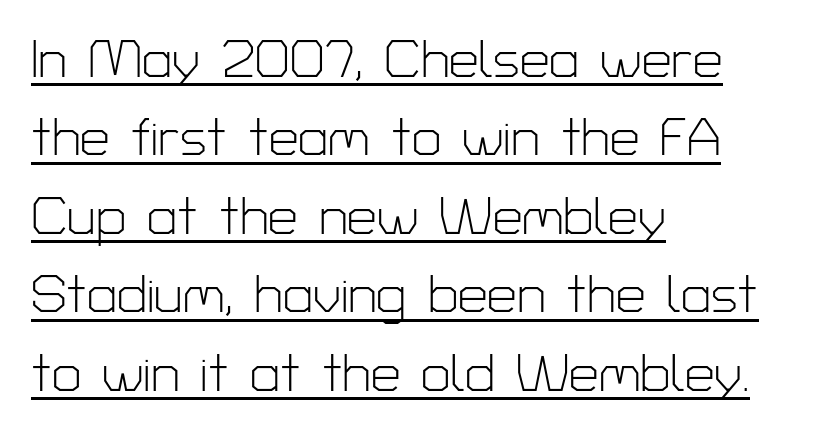
Q: Is the text bold? A: No.
Q: Is the text italic (slanted)? A: No, it is upright.
Q: Is the typeface a serif or a sans-serif typeface? A: Sans-serif.
Q: Is the text underlined? A: Yes.
Q: How is the paragraph aligned? A: Left-aligned.
Q: Is the spacing between letters normal or unusually wide? A: Normal.
Q: Is the spacing between lines tight, normal or loose? A: Normal.
Q: Width (condensed, normal, or wide)? A: Normal.
Q: Stroke contrast? A: Low.
Q: x-height? A: Medium.
Q: Monospaced? A: No.
